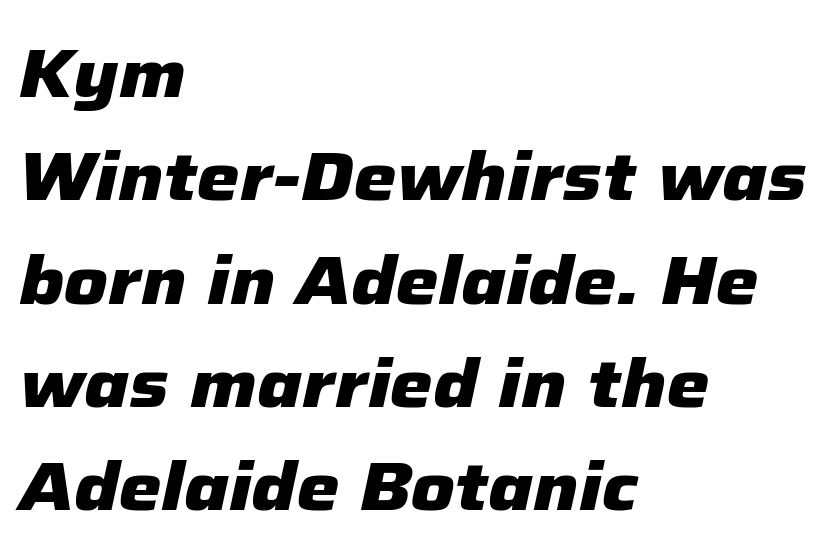
Q: Is the text bold? A: Yes.
Q: Is the text italic (slanted)? A: Yes, it leans right by about 12 degrees.
Q: Is the text underlined? A: No.
Q: How is the paragraph aligned? A: Left-aligned.
Q: Is the spacing between letters normal or unusually wide? A: Normal.
Q: Is the spacing between lines tight, normal or loose? A: Normal.
Q: Width (condensed, normal, or wide)? A: Normal.
Q: Stroke contrast? A: Low.
Q: x-height? A: Medium.
Q: Monospaced? A: No.
